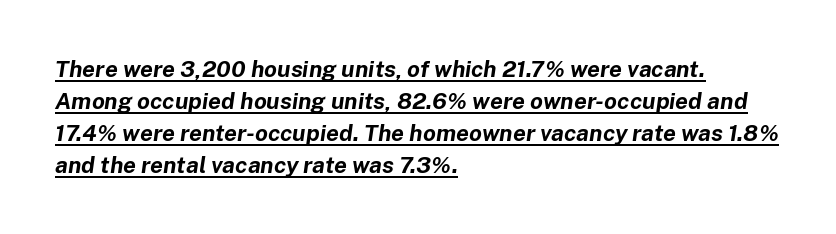
Q: Is the text bold? A: Yes.
Q: Is the text italic (slanted)? A: Yes, it leans right by about 8 degrees.
Q: Is the text underlined? A: Yes.
Q: How is the paragraph aligned? A: Left-aligned.
Q: Is the spacing between letters normal or unusually wide? A: Normal.
Q: Is the spacing between lines tight, normal or loose? A: Normal.
